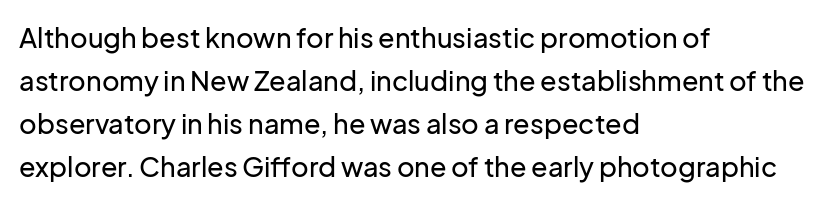
Q: Is the text italic (slanted)? A: No, it is upright.
Q: Is the text underlined? A: No.
Q: How is the paragraph aligned? A: Left-aligned.
Q: Is the spacing between letters normal or unusually wide? A: Normal.
Q: Is the spacing between lines tight, normal or loose? A: Normal.
